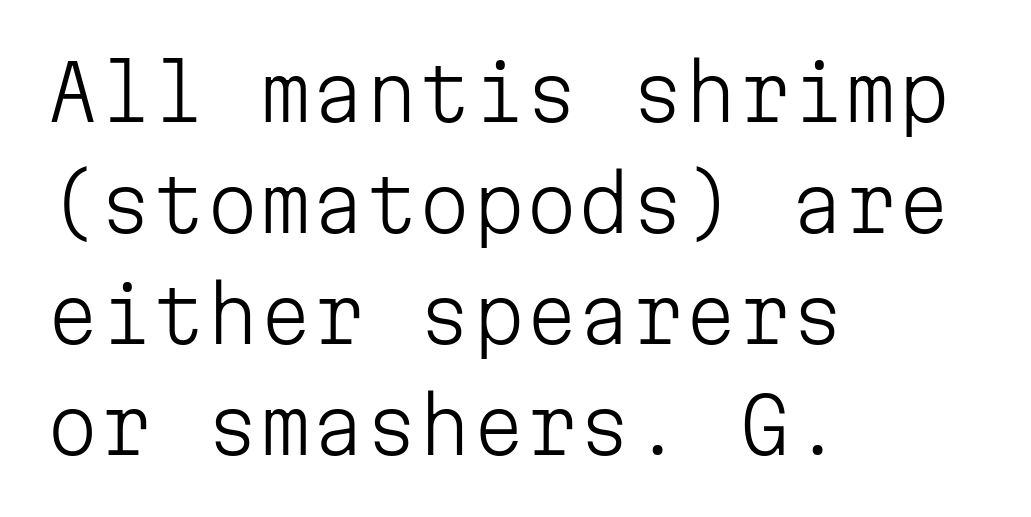
The image shows 76 px light sans-serif type, upright, monospaced; set left-aligned, normal line spacing (1.46x), normal letter spacing, not underlined; low stroke contrast and a medium x-height.
